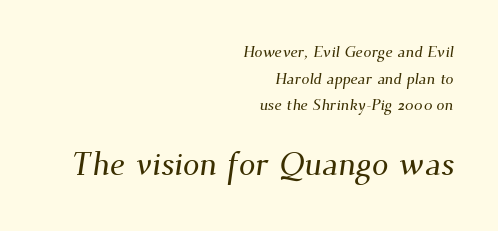
The image shows 33 px serif type; set right-aligned, normal line spacing (1.66x), normal letter spacing, not underlined; the second (bottom) block is 2.06x larger; medium stroke contrast and a small x-height.
